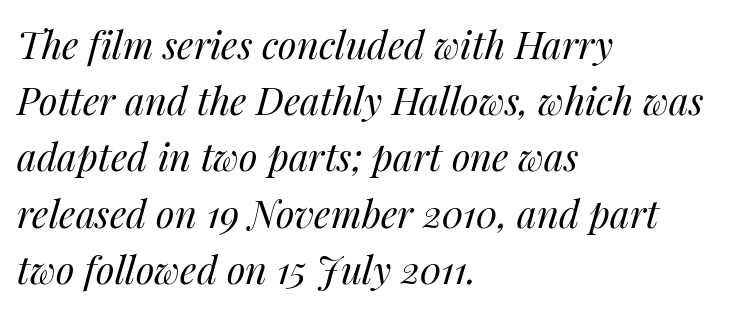
{"italic": "yes", "lean": "right", "slant_degrees": 14, "bold": "no", "weight": "regular", "width": "normal", "stroke_contrast": "medium", "x_height": "medium", "monospaced": "no", "underline": "no", "align": "left", "line_spacing": "normal", "line_spacing_ratio": 1.48, "letter_spacing": "normal", "letter_spacing_em": 0.0, "glyph_px": 38}
